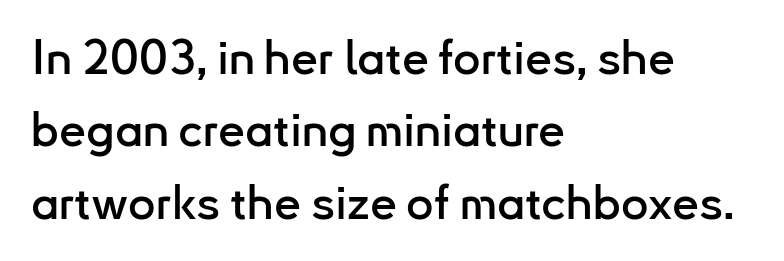
Q: Is the text italic (slanted)? A: No, it is upright.
Q: Is the typeface a serif or a sans-serif typeface? A: Sans-serif.
Q: Is the text underlined? A: No.
Q: How is the paragraph aligned? A: Left-aligned.
Q: Is the spacing between letters normal or unusually wide? A: Normal.
Q: Is the spacing between lines tight, normal or loose? A: Normal.
Q: Width (condensed, normal, or wide)? A: Normal.
Q: Stroke contrast? A: Low.
Q: x-height? A: Small.
Q: Monospaced? A: No.
